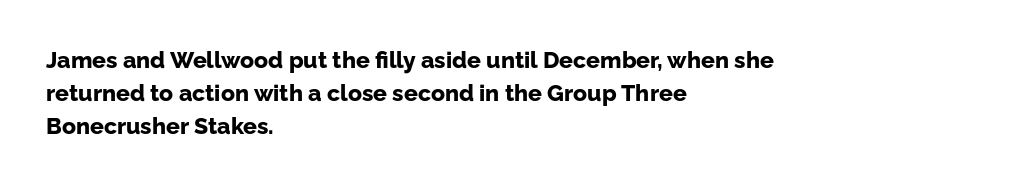
This sample keeps an unexceptional amount of space between lines. Strokes here are thick enough to call this a true bold. A student would call this left alignment; a typographer would say flush left, rag right. You can tell it's not italic because the verticals are truly vertical.
